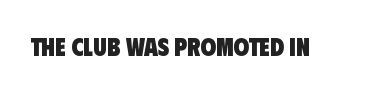
{"bold": "yes", "underline": "no", "letter_spacing": "normal", "letter_spacing_em": 0.0, "glyph_px": 25}
